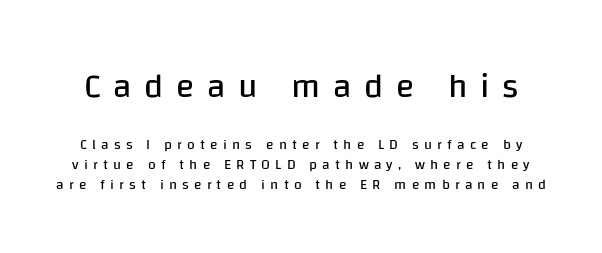
The rendering uses natural spacing where letterforms have individual widths. Quick note: not italic, upright. The face used here appears at its bigger size in the upper chunk. Successive baselines arrive at the customary interval. Is this a heavy cut? Hardly; it is regular or lighter.
